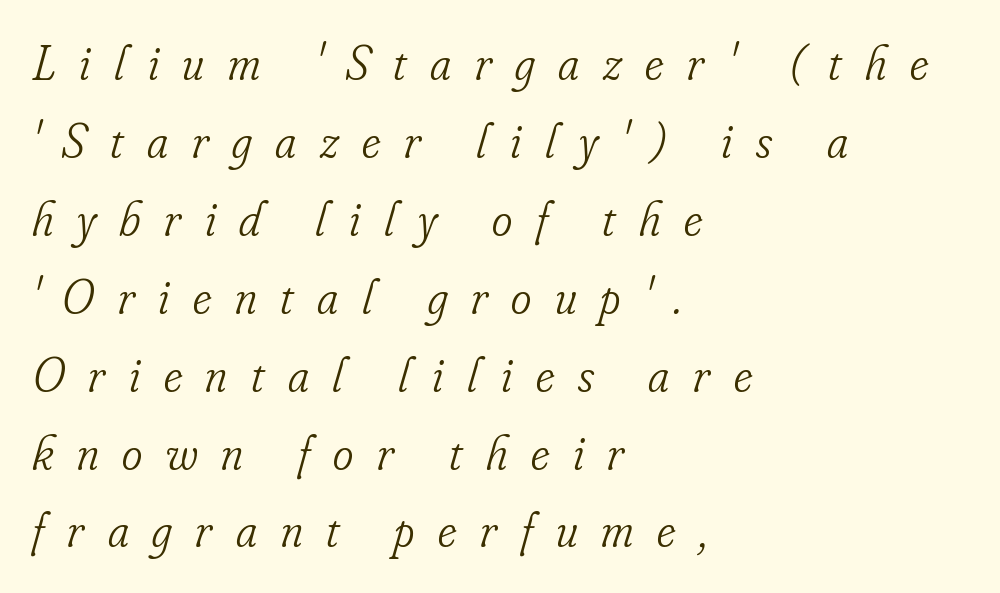
{"serif": "yes", "italic": "yes", "lean": "right", "slant_degrees": 16, "bold": "no", "weight": "light", "width": "condensed", "stroke_contrast": "low", "x_height": "small", "monospaced": "no", "underline": "no", "align": "left", "line_spacing": "normal", "line_spacing_ratio": 1.59, "letter_spacing": "wide", "letter_spacing_em": 0.48, "glyph_px": 49}
